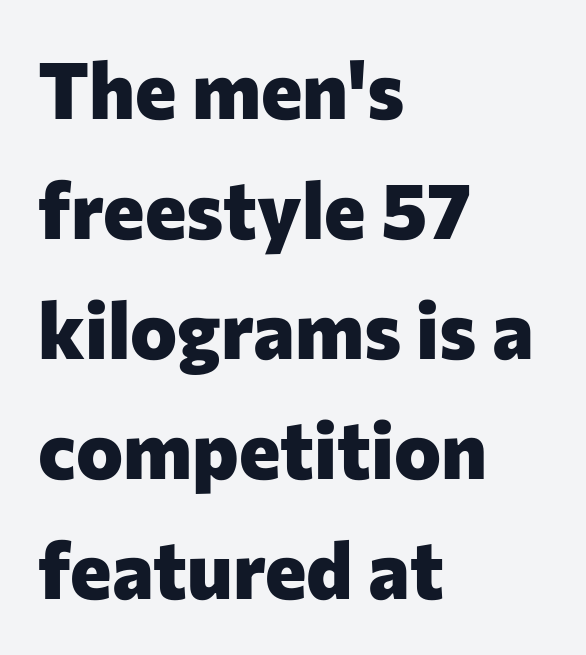
Successive baselines arrive at the customary interval. Does the weight exceed regular? Yes, all the way to bold. Glance below the letters and you will spot only blank space. Letterform terminals end flat and unadorned throughout the passage. The rag falls on the right side of this text block. The axis of the letterforms is exactly vertical.
